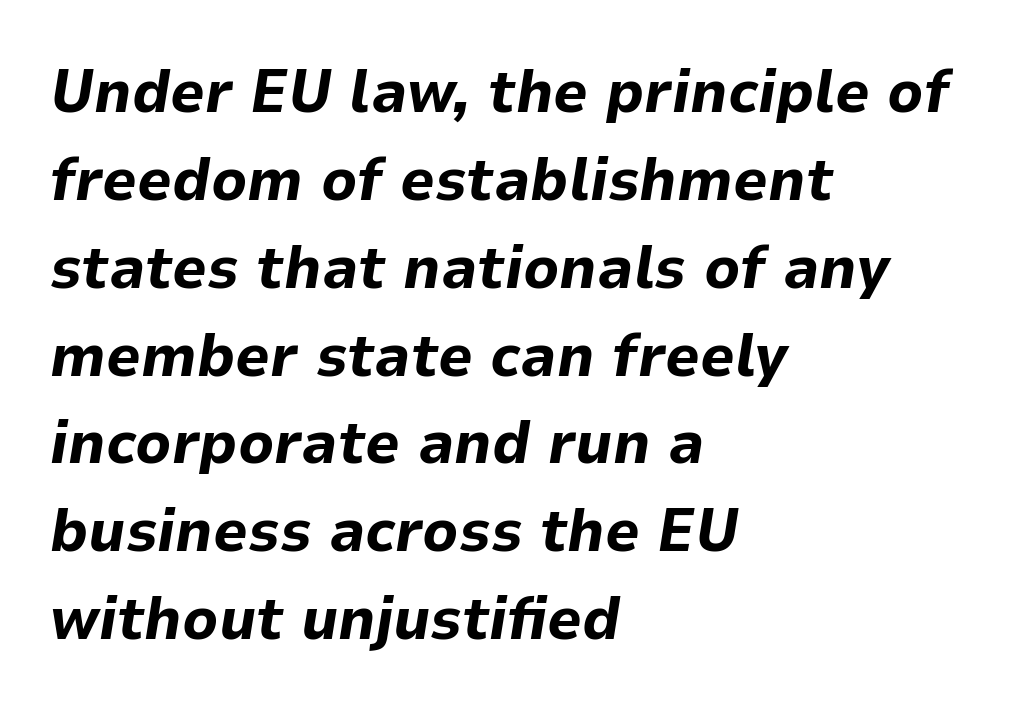
{"italic": "yes", "lean": "right", "slant_degrees": 9, "bold": "yes", "weight": "bold", "width": "normal", "stroke_contrast": "low", "x_height": "medium", "monospaced": "no", "underline": "no", "align": "left", "line_spacing": "normal", "line_spacing_ratio": 1.44, "letter_spacing": "normal", "letter_spacing_em": 0.0, "glyph_px": 61}
